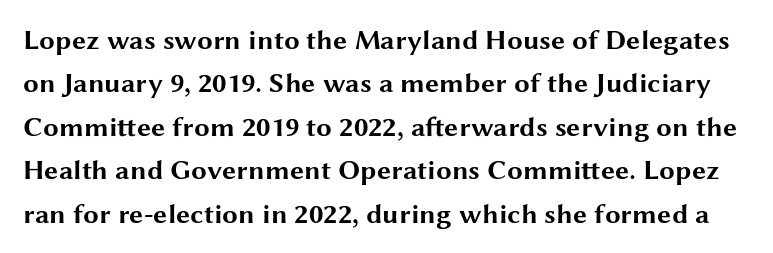
Q: Is the text bold? A: Yes.
Q: Is the text italic (slanted)? A: No, it is upright.
Q: Is the typeface a serif or a sans-serif typeface? A: Sans-serif.
Q: Is the text underlined? A: No.
Q: Is the spacing between letters normal or unusually wide? A: Normal.
Q: Is the spacing between lines tight, normal or loose? A: Normal.
Q: Width (condensed, normal, or wide)? A: Wide.
Q: Stroke contrast? A: Medium.
Q: x-height? A: Medium.
Q: Monospaced? A: No.
